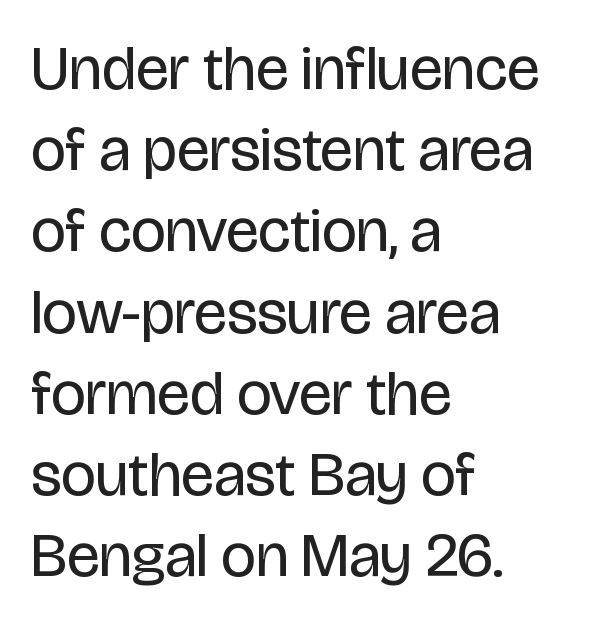
Each word holds together tightly as a unit, with standard inter-letter gaps. This sample has the flowing, uneven cadence of proportional lettering. Regular leading. Serifs: no, the terminals of the letterforms are clean. This rendering uses left alignment, leaving the right contour irregular. Beneath every word, the page is bare.
